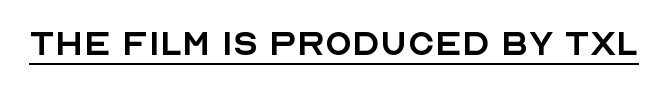
The passage shown is typed in a proportional face where columns would drift. Are there feet on the stems? There aren't — it's a sans. The gaps between neighbouring characters are ordinary and unremarkable. These glyphs show unthickened strokes, regular width or finer.
